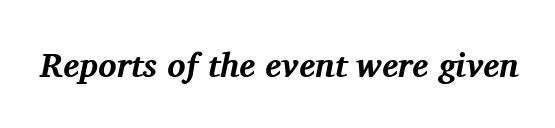
A dark, heavy texture on the line: the type is bold. There's an unmistakable incline to the writing here. Do the characters align in a grid? No, the font is proportional. The horizontal fit of the characters is conventional and even. Decoration check: the copy has no underline. Typographically, this falls in the serif category.
